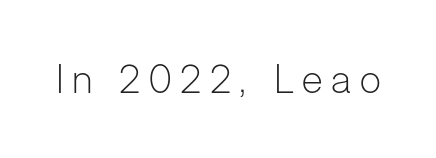
The image shows 39 px light sans-serif type, upright; set unusually wide letter spacing (+0.22 em), not underlined; low stroke contrast and a medium x-height.
